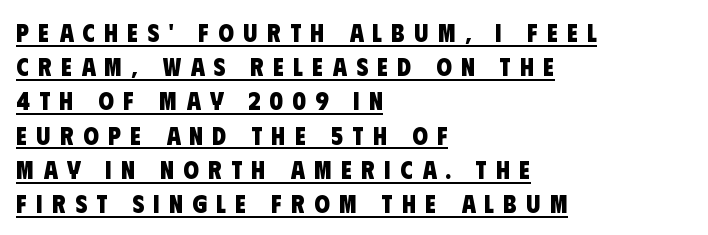
Alignment: flush left. This is heavy type, rendered in bold. The specimen includes a rule beneath the text block's lines. Tracking value appears strongly positive — letters spread wide. Summary of vertical rhythm: regular, with standard interline spacing.
